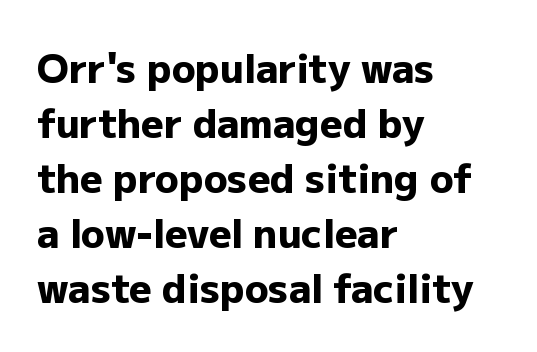
{"serif": "no", "italic": "no", "bold": "yes", "weight": "heavy", "width": "normal", "stroke_contrast": "low", "x_height": "medium", "monospaced": "no", "underline": "no", "align": "left", "line_spacing": "normal", "line_spacing_ratio": 1.41, "letter_spacing": "normal", "letter_spacing_em": 0.0, "glyph_px": 39}
